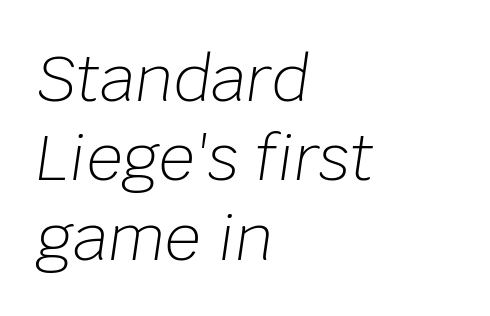
Q: Is the text bold? A: No.
Q: Is the text italic (slanted)? A: Yes, it leans right by about 8 degrees.
Q: Is the text underlined? A: No.
Q: How is the paragraph aligned? A: Left-aligned.
Q: Is the spacing between letters normal or unusually wide? A: Normal.
Q: Is the spacing between lines tight, normal or loose? A: Normal.
Q: Width (condensed, normal, or wide)? A: Normal.
Q: Stroke contrast? A: Low.
Q: x-height? A: Large.
Q: Monospaced? A: No.
